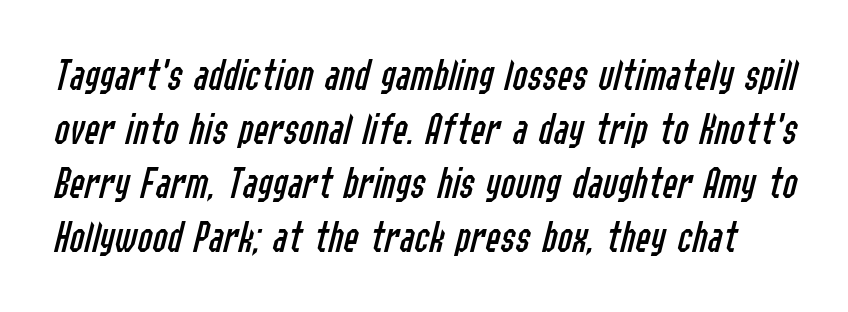
Q: Is the text bold? A: No.
Q: Is the text italic (slanted)? A: Yes, it leans right by about 14 degrees.
Q: Is the text underlined? A: No.
Q: Is the spacing between letters normal or unusually wide? A: Normal.
Q: Width (condensed, normal, or wide)? A: Condensed.
Q: Stroke contrast? A: Low.
Q: x-height? A: Medium.
Q: Monospaced? A: No.
